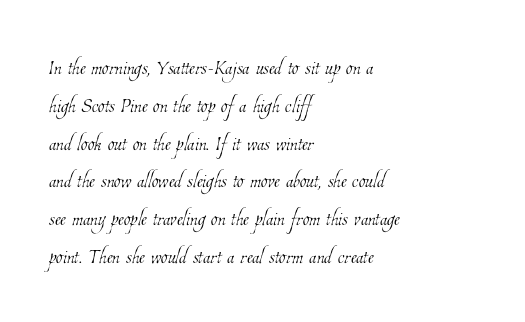
Q: Is the text bold? A: No.
Q: Is the text underlined? A: No.
Q: How is the paragraph aligned? A: Left-aligned.
Q: Is the spacing between letters normal or unusually wide? A: Normal.
Q: Is the spacing between lines tight, normal or loose? A: Normal.
